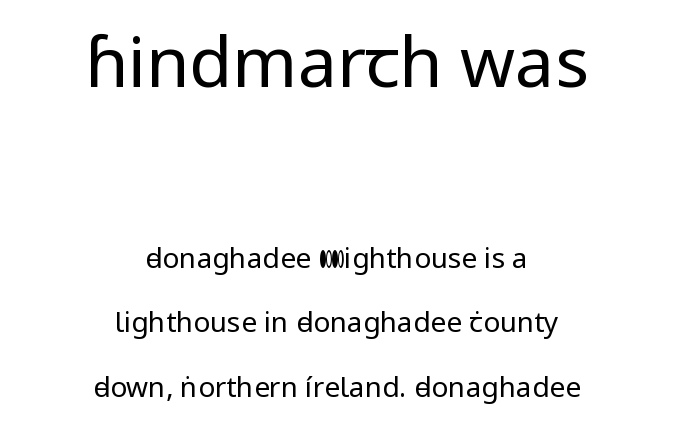
Q: Is the text bold? A: No.
Q: Is the text italic (slanted)? A: No, it is upright.
Q: Is the typeface a serif or a sans-serif typeface? A: Sans-serif.
Q: Is the text underlined? A: No.
Q: How is the paragraph aligned? A: Centered.
Q: Is the spacing between letters normal or unusually wide? A: Normal.
Q: Is the spacing between lines tight, normal or loose? A: Loose.
Q: Which block of text is set in a larger size, the first (top) or the second (bottom)? A: The first (top) one.
Q: Width (condensed, normal, or wide)? A: Normal.
Q: Stroke contrast? A: Low.
Q: x-height? A: Medium.
Q: Monospaced? A: No.
